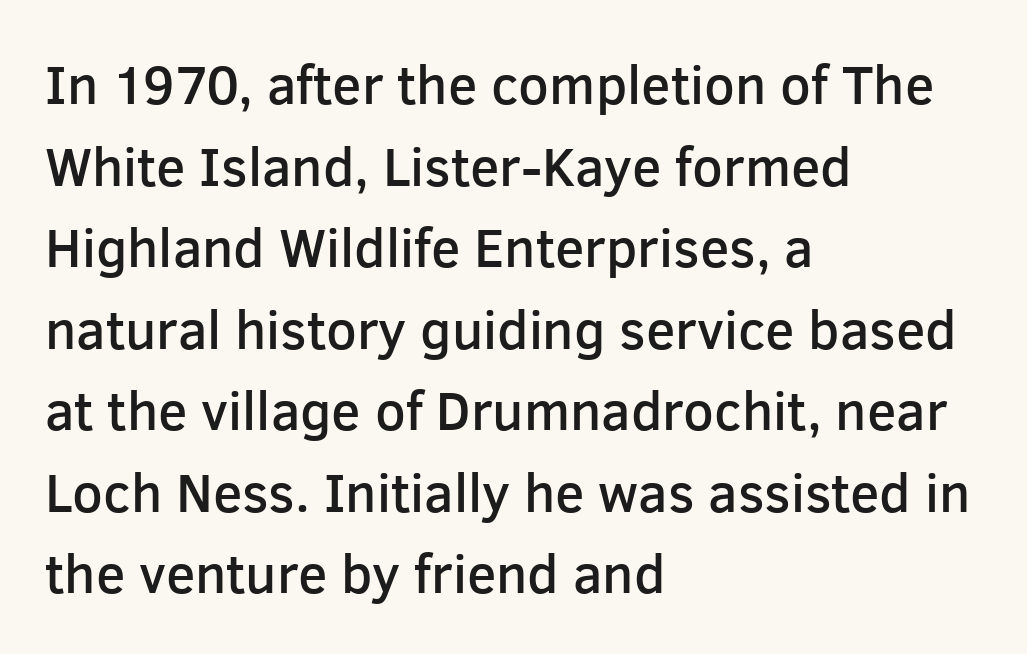
The image shows 54 px semibold sans-serif type, upright; set left-aligned, normal line spacing (1.51x), normal letter spacing, not underlined; low stroke contrast and a medium x-height.
